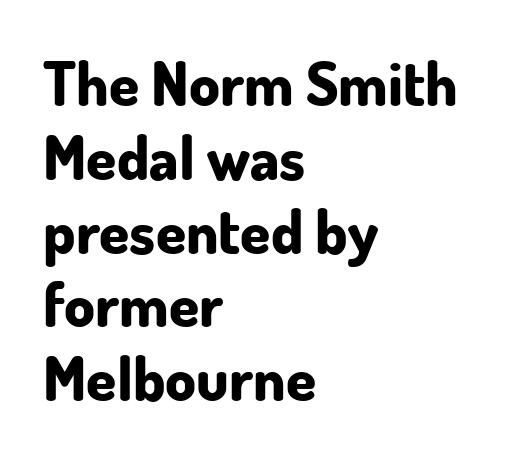
Nobody drew a line under any word here. The ragged edge is on the right, which tells us the setting is flush left. Is the type bold? Yes — the strokes are clearly thick and heavy. You could not count columns in this text — the font is proportionally spaced. There is no visible air inserted between adjacent glyphs.
